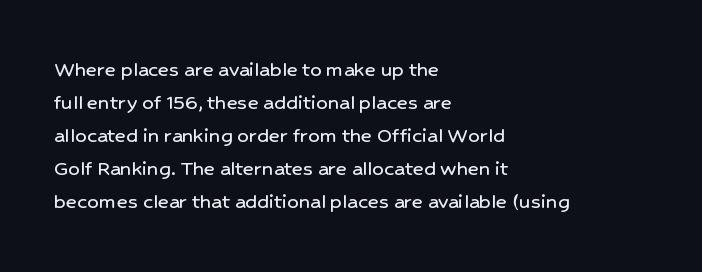
The block of text has a typical density, with ordinary space between rows. Tracking here is standard; glyphs follow each other at the usual distance. The strip under each line holds only bare page. The lettering holds an erect, upright posture throughout. Teacher's note: observe the even left margin — that is flush-left alignment.
